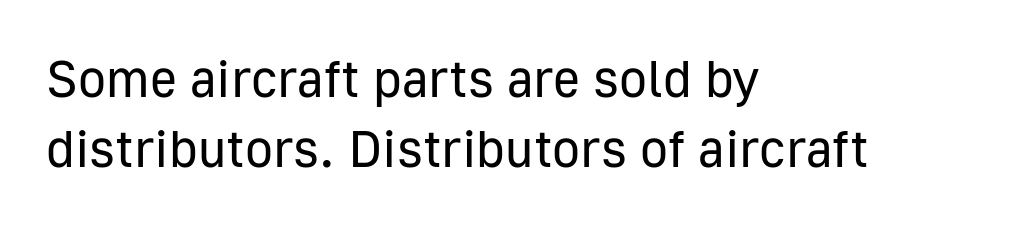
Q: Is the text bold? A: No.
Q: Is the text italic (slanted)? A: No, it is upright.
Q: Is the typeface a serif or a sans-serif typeface? A: Sans-serif.
Q: Is the text underlined? A: No.
Q: How is the paragraph aligned? A: Left-aligned.
Q: Is the spacing between letters normal or unusually wide? A: Normal.
Q: Is the spacing between lines tight, normal or loose? A: Normal.
Q: Width (condensed, normal, or wide)? A: Normal.
Q: Stroke contrast? A: Low.
Q: x-height? A: Medium.
Q: Monospaced? A: No.
